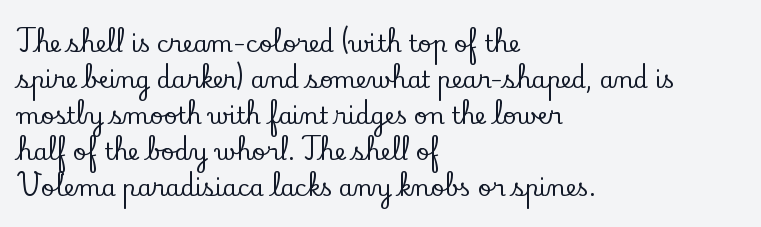
The passage shown has conventional tracking throughout. The axis of the letterforms is exactly vertical. In CSS terms this would be text-align: left. The area under the type is left untouched.
